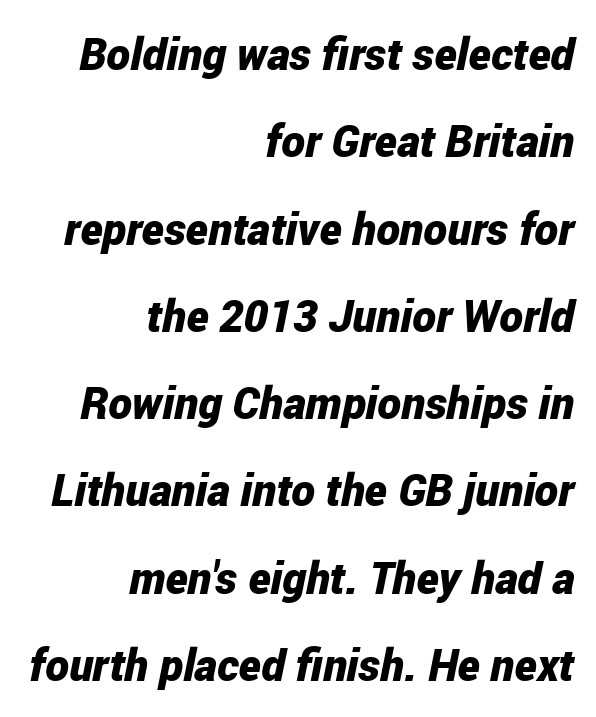
Rendered with sloped, italic letterforms. Varying glyph widths throughout — classic text-font behaviour. Horizontally, the lines are justified to the trailing edge only. Strokes here are thick enough to call this a true bold. Tracking here is standard; glyphs follow each other at the usual distance. Vertical spacing — loose.
